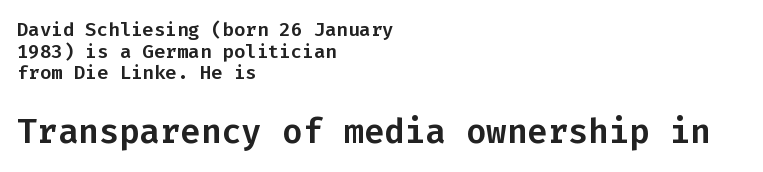
The image shows 34 px sans-serif type, upright, monospaced; set left-aligned, tight line spacing (1.14x), normal letter spacing, not underlined; the second (bottom) block is 1.79x larger; low stroke contrast and a medium x-height.
